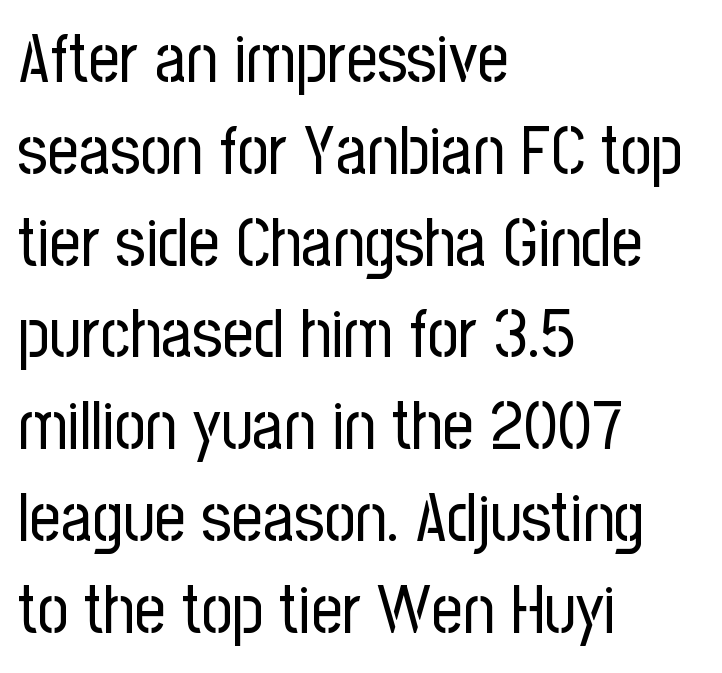
Stems here are at most as thick as an everyday book face. A student would call this left alignment; a typographer would say flush left, rag right. Inter-character spacing is left at the font's built-in metrics. Underline: absent. This sample has the flowing, uneven cadence of proportional lettering.
